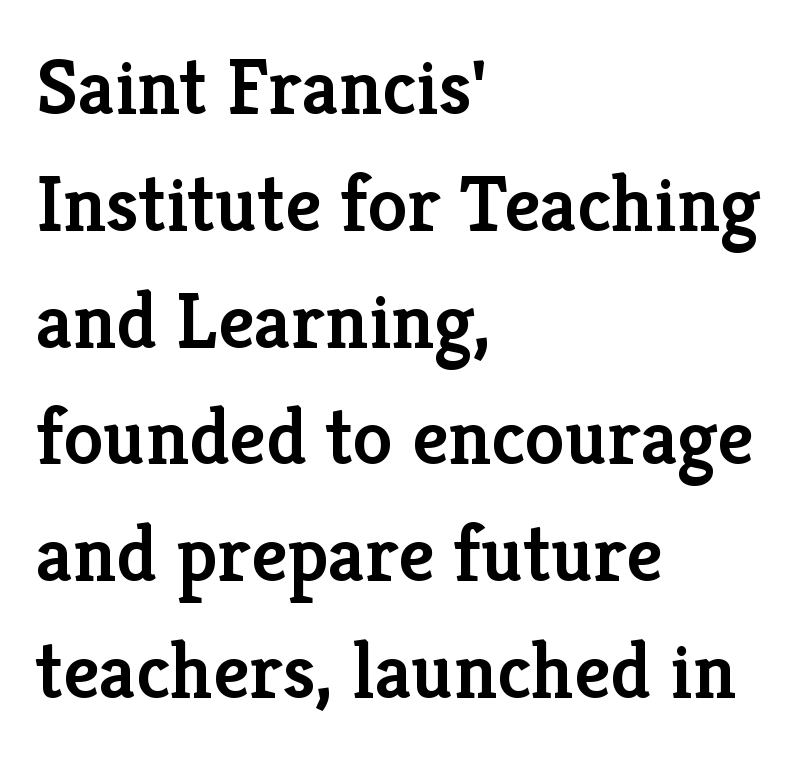
Q: Is the text bold? A: Semi-bold.
Q: Is the text italic (slanted)? A: No, it is upright.
Q: Is the typeface a serif or a sans-serif typeface? A: Serif.
Q: Is the text underlined? A: No.
Q: How is the paragraph aligned? A: Left-aligned.
Q: Is the spacing between letters normal or unusually wide? A: Normal.
Q: Is the spacing between lines tight, normal or loose? A: Normal.
Q: Width (condensed, normal, or wide)? A: Normal.
Q: Stroke contrast? A: Low.
Q: x-height? A: Medium.
Q: Monospaced? A: No.
